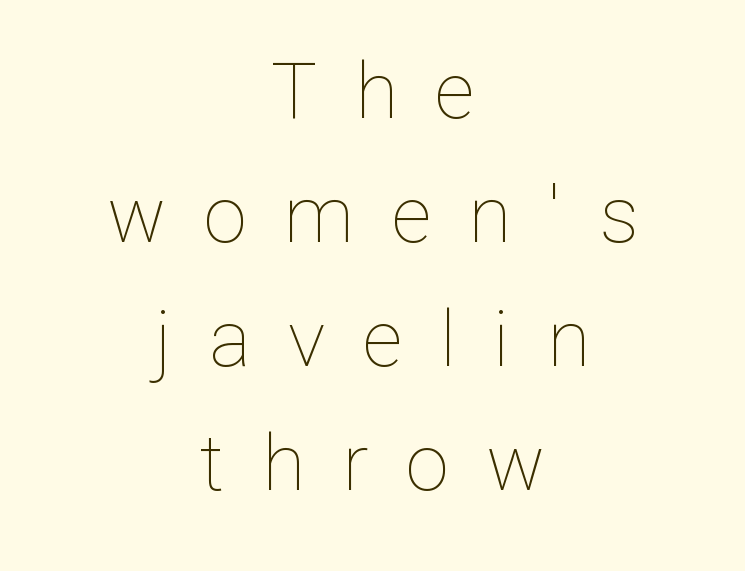
The image shows 78 px thin type, upright; set centered, normal line spacing (1.59x), unusually wide letter spacing (+0.48 em), not underlined; low stroke contrast and a medium x-height.
